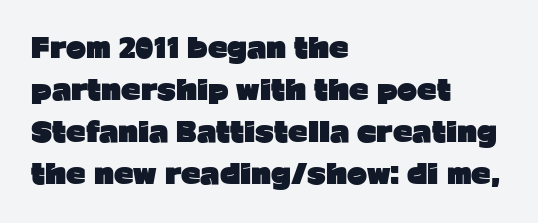
{"italic": "no", "bold": "yes", "underline": "no", "align": "left", "line_spacing": "normal", "line_spacing_ratio": 1.56, "letter_spacing": "normal", "letter_spacing_em": 0.0, "glyph_px": 27}
